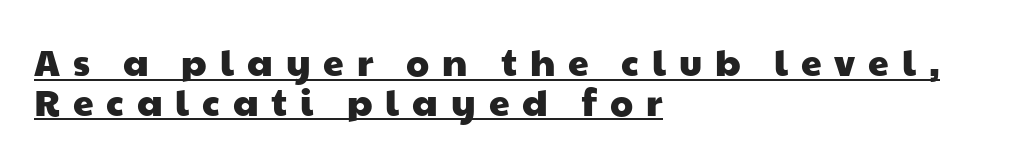
{"serif": "no", "width": "wide", "stroke_contrast": "low", "x_height": "medium", "monospaced": "no", "underline": "yes", "align": "left", "line_spacing": "tight", "line_spacing_ratio": 1.08, "letter_spacing": "wide", "letter_spacing_em": 0.35, "glyph_px": 37}
